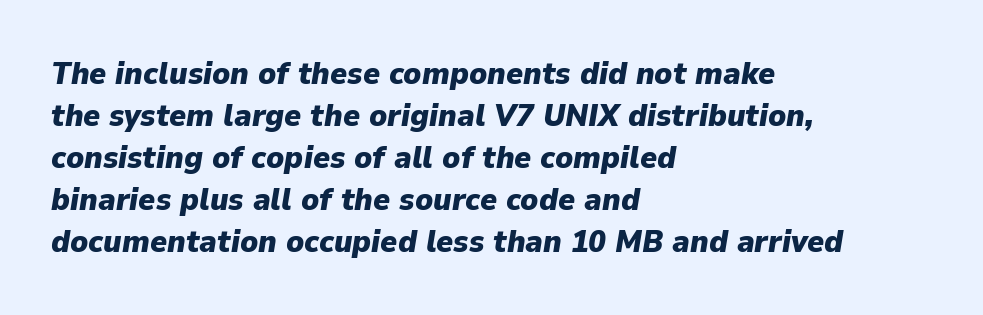
Notice how descenders clear the ascenders below comfortably — that's standard leading. Does the copy run flush right? No — it runs flush left. Italic? Definitely — the glyphs are oblique. Plenty of ink on the page — the face is bold. What stands out about the letter spacing? Nothing — it is the standard amount. Check under the words: just untouched page.
